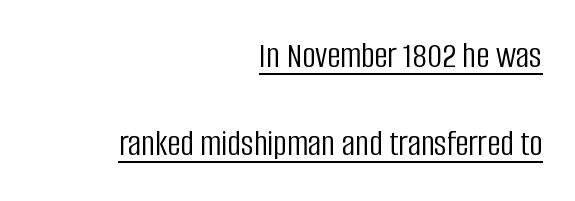
{"serif": "no", "italic": "no", "bold": "no", "weight": "light", "width": "condensed", "stroke_contrast": "low", "x_height": "large", "monospaced": "no", "underline": "yes", "align": "right", "line_spacing": "loose", "line_spacing_ratio": 2.38, "letter_spacing": "normal", "letter_spacing_em": 0.0, "glyph_px": 37}
